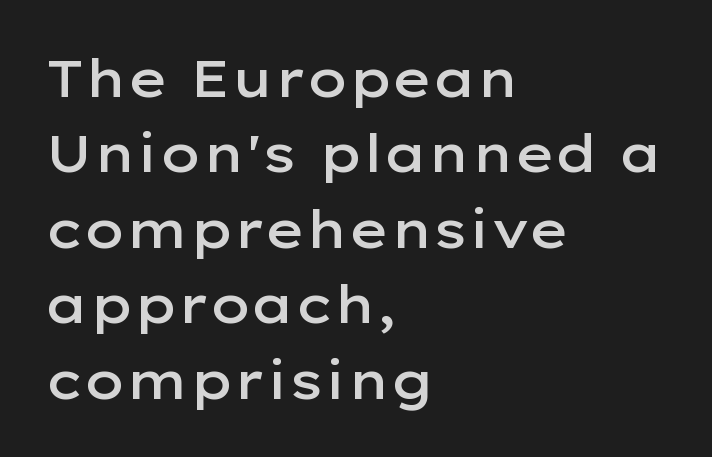
Serif or sans? Sans — the stroke terminals are bare. Honestly, the row spacing looks completely unremarkable. Bold? Not quite — semibold, heavier than regular but stopping short. There is no visible air inserted between adjacent glyphs. The setting favours the left margin, as ordinary paragraphs usually do. Vertical strokes here are truly vertical.
